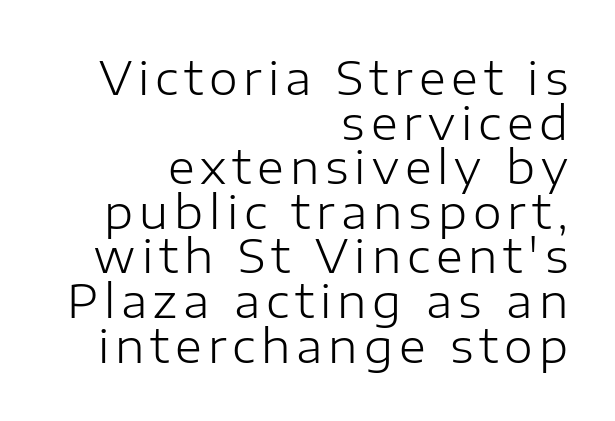
Q: Is the text bold? A: No.
Q: Is the text italic (slanted)? A: No, it is upright.
Q: Is the typeface a serif or a sans-serif typeface? A: Sans-serif.
Q: Is the text underlined? A: No.
Q: How is the paragraph aligned? A: Right-aligned.
Q: Is the spacing between lines tight, normal or loose? A: Tight.
Q: Width (condensed, normal, or wide)? A: Normal.
Q: Stroke contrast? A: Low.
Q: x-height? A: Medium.
Q: Monospaced? A: No.
